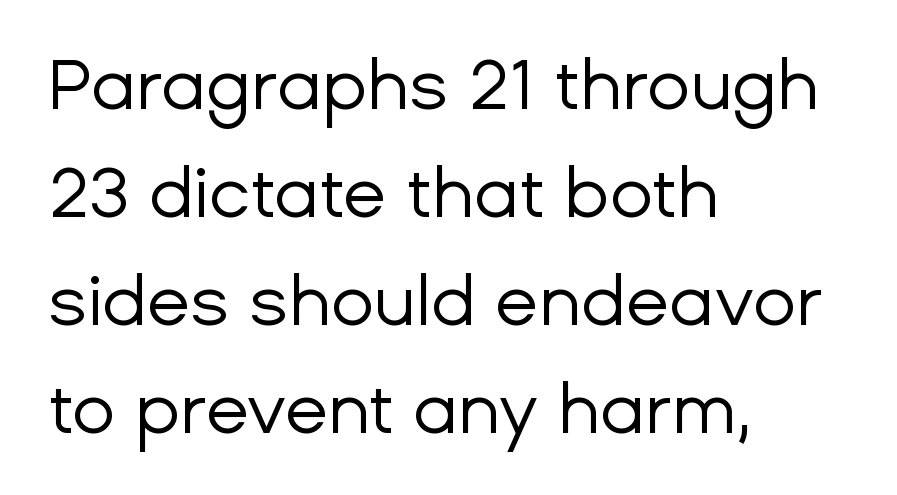
The designer left line spacing at the default. Do the characters align in a grid? No, the font is proportional. In CSS terms this would be text-align: left. Nothing sits at the stroke ends, so this counts as sans-serif. A typesetter would mark this as roman, not italic. There is no visible air inserted between adjacent glyphs.
